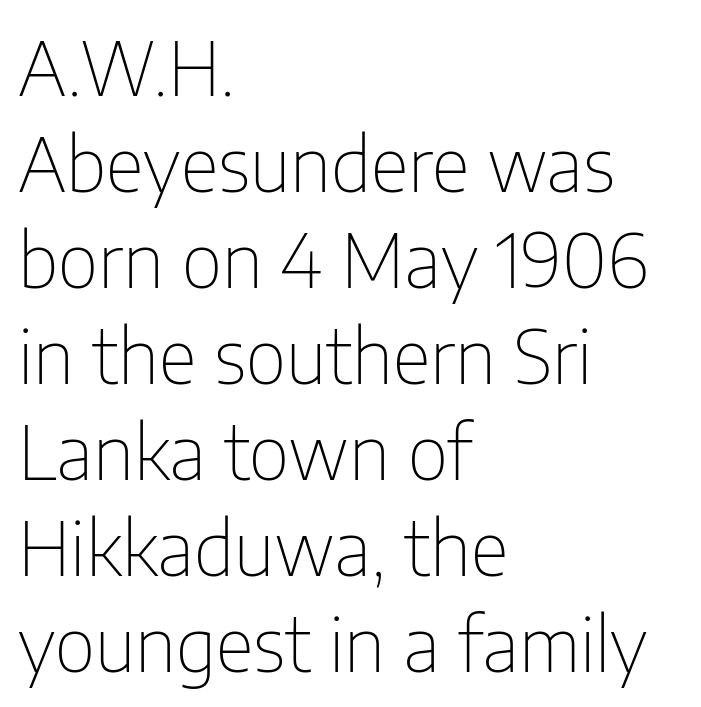
{"serif": "no", "italic": "no", "bold": "no", "weight": "thin", "width": "condensed", "stroke_contrast": "low", "x_height": "medium", "monospaced": "no", "underline": "no", "align": "left", "line_spacing": "normal", "line_spacing_ratio": 1.28, "letter_spacing": "normal", "letter_spacing_em": 0.0, "glyph_px": 75}
